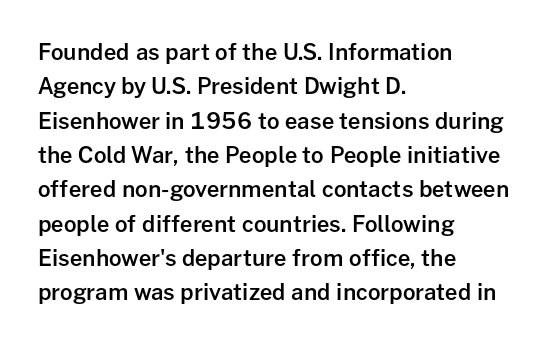
The image shows 22 px text type, upright; set left-aligned, normal line spacing (1.56x), normal letter spacing, not underlined.
